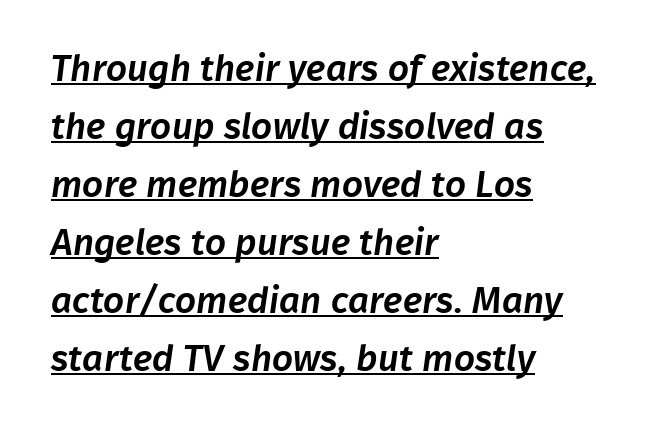
The image shows 37 px sans-serif type; set left-aligned, normal line spacing (1.57x), normal letter spacing, underlined; low stroke contrast and a medium x-height.
